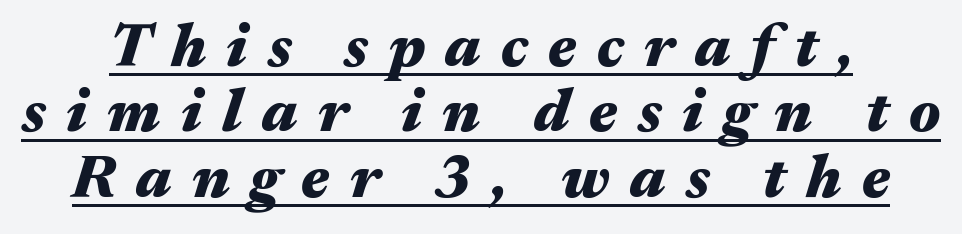
{"italic": "yes", "lean": "right", "slant_degrees": 17, "bold": "yes", "weight": "heavy", "width": "wide", "stroke_contrast": "medium", "x_height": "medium", "monospaced": "no", "underline": "yes", "line_spacing": "tight", "line_spacing_ratio": 1.09, "letter_spacing": "wide", "letter_spacing_em": 0.34, "glyph_px": 60}
